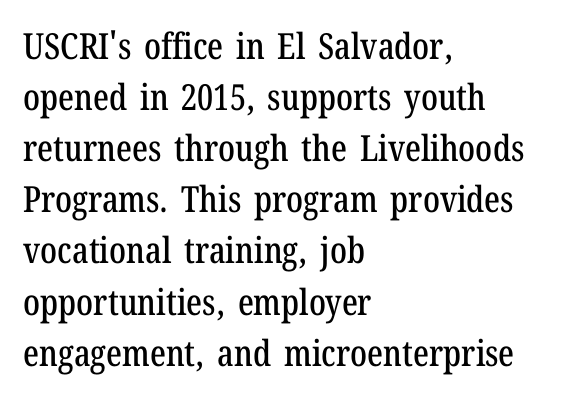
Reading down the block, your eye returns to a fixed left position each line. Regarding serifs, this sample has them. The passage shown is typed in a proportional face where columns would drift. The designer left line spacing at the default. No extra tracking has been applied to these lines.
